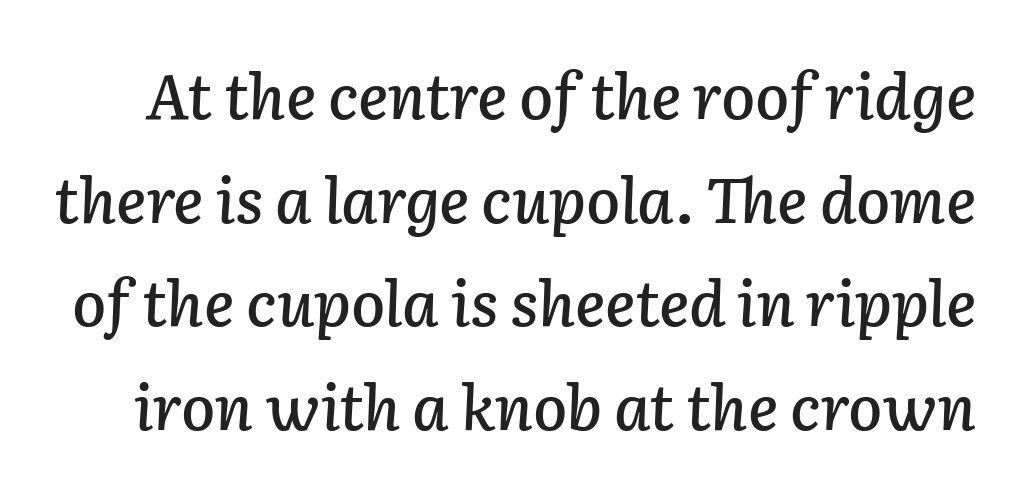
The image shows 62 px text type, italic (leaning right); set normal line spacing (1.67x), normal letter spacing, not underlined; low stroke contrast and a medium x-height.
